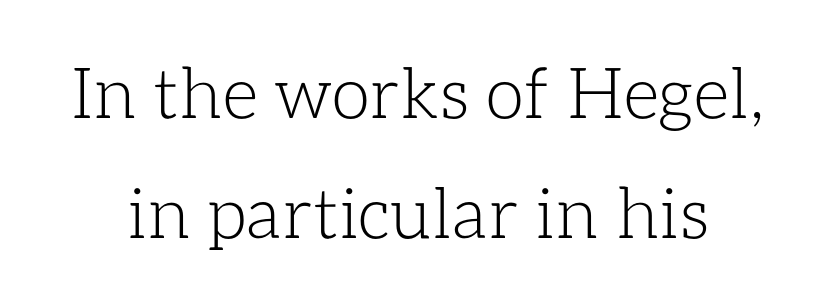
The passage shown is typed in a proportional face where columns would drift. Honestly, there is no underline to notice here at all. This reads as an unemphasized weight, regular at the heaviest. A typesetter would call this zero additional tracking. The axis of the letterforms is exactly vertical.
